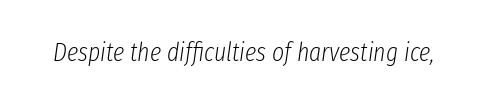
No chunkiness to these letters — they're not bold. Is the type slanted? Yes — the strokes lean at a clear angle. The baseline area is clear. The face used here is rendered with its standard letterfit.
